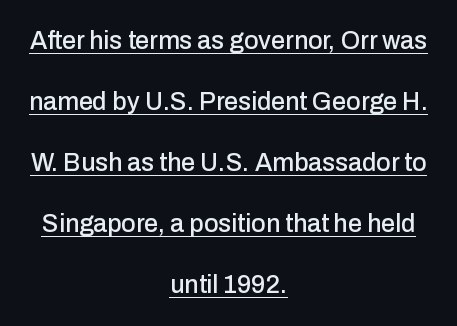
The rendering uses the underline text-decoration. Successive baselines arrive slowly, with a big drop between each. These lines were composed using upright roman letters. Alignment: centered. You could call the tracking neutral — neither tight nor loose.
